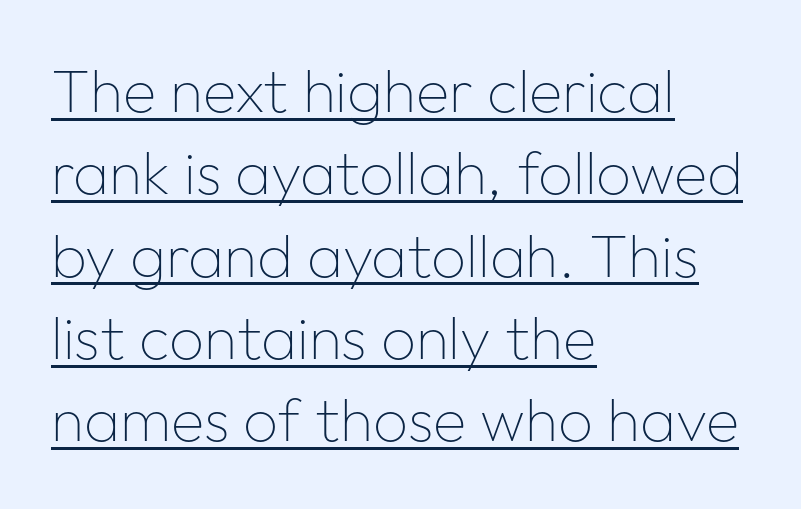
The image shows 61 px thin sans-serif type, upright; set left-aligned, normal line spacing (1.35x), normal letter spacing, underlined; low stroke contrast and a medium x-height.
